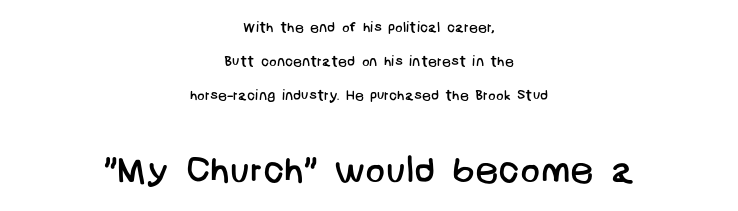
The image shows 37 px regular-weight sans-serif type; set centered, loose line spacing (2.44x), normal letter spacing, not underlined; the second (bottom) block is 2.64x larger; low stroke contrast and a large x-height.
